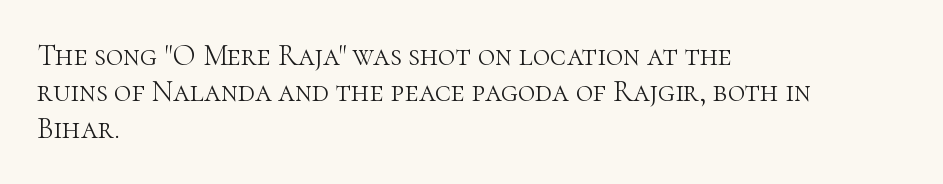
Q: Is the text bold? A: No.
Q: Is the text italic (slanted)? A: No, it is upright.
Q: Is the typeface a serif or a sans-serif typeface? A: Serif.
Q: Is the text underlined? A: No.
Q: How is the paragraph aligned? A: Left-aligned.
Q: Is the spacing between letters normal or unusually wide? A: Normal.
Q: Width (condensed, normal, or wide)? A: Normal.
Q: Stroke contrast? A: High.
Q: x-height? A: Medium.
Q: Monospaced? A: No.
